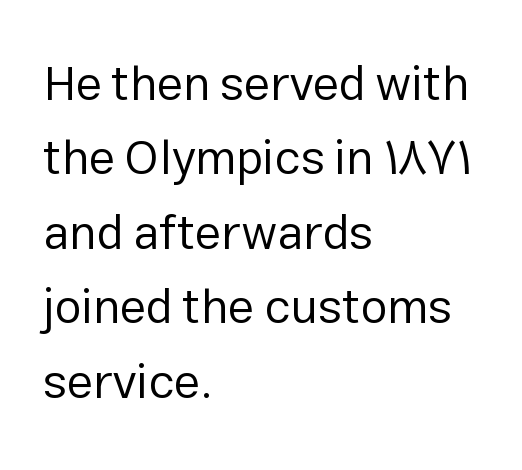
Q: Is the text bold? A: No.
Q: Is the text italic (slanted)? A: No, it is upright.
Q: Is the typeface a serif or a sans-serif typeface? A: Sans-serif.
Q: Is the text underlined? A: No.
Q: How is the paragraph aligned? A: Left-aligned.
Q: Is the spacing between letters normal or unusually wide? A: Normal.
Q: Is the spacing between lines tight, normal or loose? A: Normal.
Q: Width (condensed, normal, or wide)? A: Normal.
Q: Stroke contrast? A: Low.
Q: x-height? A: Medium.
Q: Monospaced? A: No.
